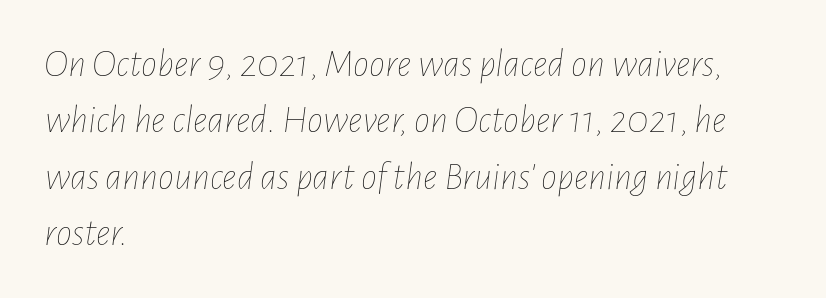
The image shows 40 px thin, condensed type, italic (leaning right); set left-aligned, normal line spacing (1.41x), normal letter spacing, not underlined; low stroke contrast and a medium x-height.
